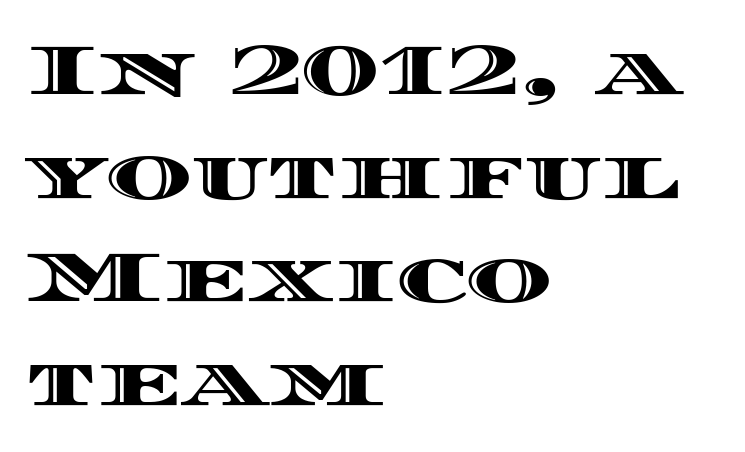
Q: Is the text italic (slanted)? A: No, it is upright.
Q: Is the text underlined? A: No.
Q: How is the paragraph aligned? A: Left-aligned.
Q: Is the spacing between letters normal or unusually wide? A: Normal.
Q: Is the spacing between lines tight, normal or loose? A: Normal.
Q: Width (condensed, normal, or wide)? A: Wide.
Q: x-height? A: Large.
Q: Monospaced? A: No.
